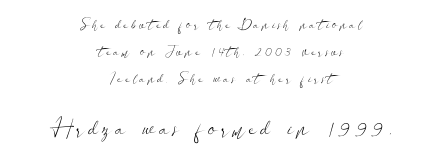
Q: Is the text bold? A: No.
Q: Is the text italic (slanted)? A: Yes.
Q: Is the text underlined? A: No.
Q: How is the paragraph aligned? A: Centered.
Q: Is the spacing between lines tight, normal or loose? A: Loose.
Q: Which block of text is set in a larger size, the first (top) or the second (bottom)? A: The second (bottom) one.
